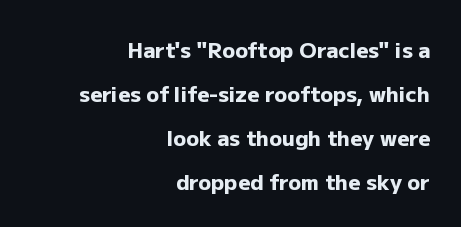
Decoration check: the copy has no underline. This sample uses plain, unmodified letter spacing. This sample uses an upright cut, with every glyph sitting square on the baseline. Horizontal bands of white between lines are thick stripes. Heft: maximum for text — a bold. Horizontal alignment here is rightward, an uncommon choice for prose.
